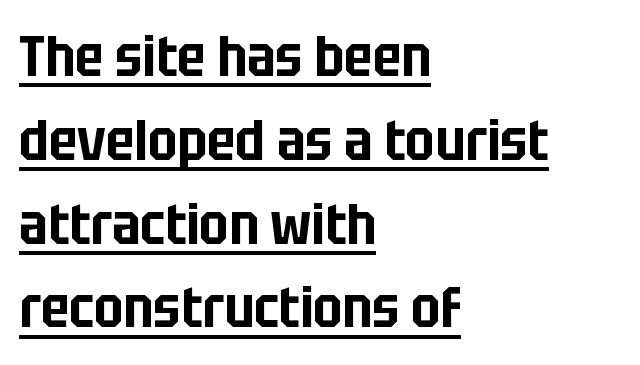
Q: Is the text italic (slanted)? A: No, it is upright.
Q: Is the typeface a serif or a sans-serif typeface? A: Sans-serif.
Q: Is the text underlined? A: Yes.
Q: How is the paragraph aligned? A: Left-aligned.
Q: Is the spacing between letters normal or unusually wide? A: Normal.
Q: Is the spacing between lines tight, normal or loose? A: Normal.
Q: Width (condensed, normal, or wide)? A: Condensed.
Q: Stroke contrast? A: Low.
Q: x-height? A: Large.
Q: Monospaced? A: No.
